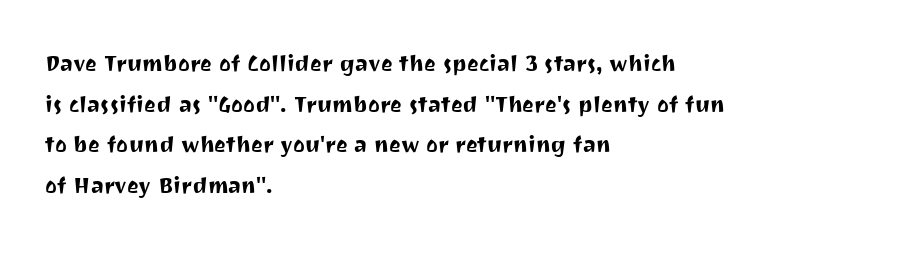
{"serif": "no", "italic": "no", "width": "normal", "stroke_contrast": "medium", "x_height": "medium", "monospaced": "no", "underline": "no", "align": "left", "line_spacing": "normal", "line_spacing_ratio": 1.45, "letter_spacing": "normal", "letter_spacing_em": 0.0, "glyph_px": 28}
